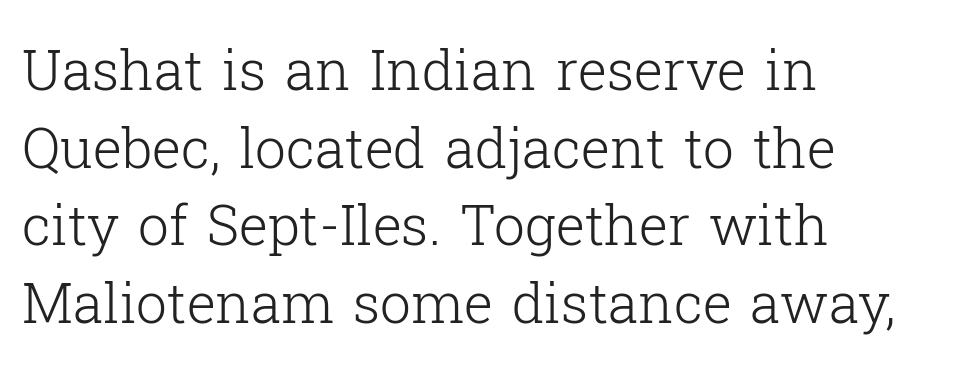
{"serif": "yes", "italic": "no", "bold": "no", "weight": "light", "width": "normal", "stroke_contrast": "low", "x_height": "medium", "monospaced": "no", "underline": "no", "align": "left", "line_spacing": "normal", "line_spacing_ratio": 1.41, "letter_spacing": "normal", "letter_spacing_em": 0.0, "glyph_px": 55}
